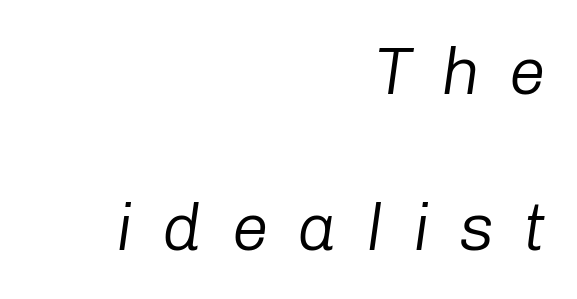
The image shows 66 px regular-weight type, italic (leaning right); set right-aligned, loose line spacing (2.37x), unusually wide letter spacing (+0.44 em), not underlined; low stroke contrast and a medium x-height.
